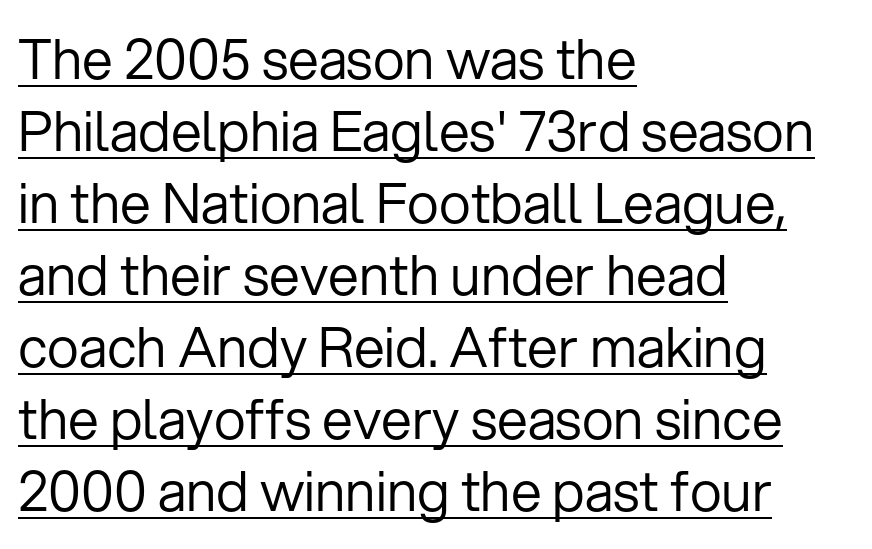
The image shows 55 px regular-weight sans-serif type, upright; set left-aligned, normal line spacing (1.31x), normal letter spacing, underlined; low stroke contrast and a medium x-height.
